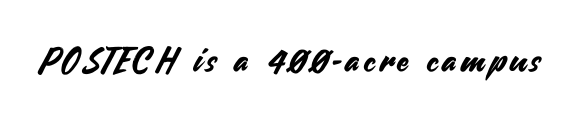
Q: Is the text italic (slanted)? A: Yes.
Q: Is the typeface a serif or a sans-serif typeface? A: Sans-serif.
Q: Is the text underlined? A: No.
Q: Width (condensed, normal, or wide)? A: Normal.
Q: Stroke contrast? A: Medium.
Q: x-height? A: Small.
Q: Monospaced? A: No.
